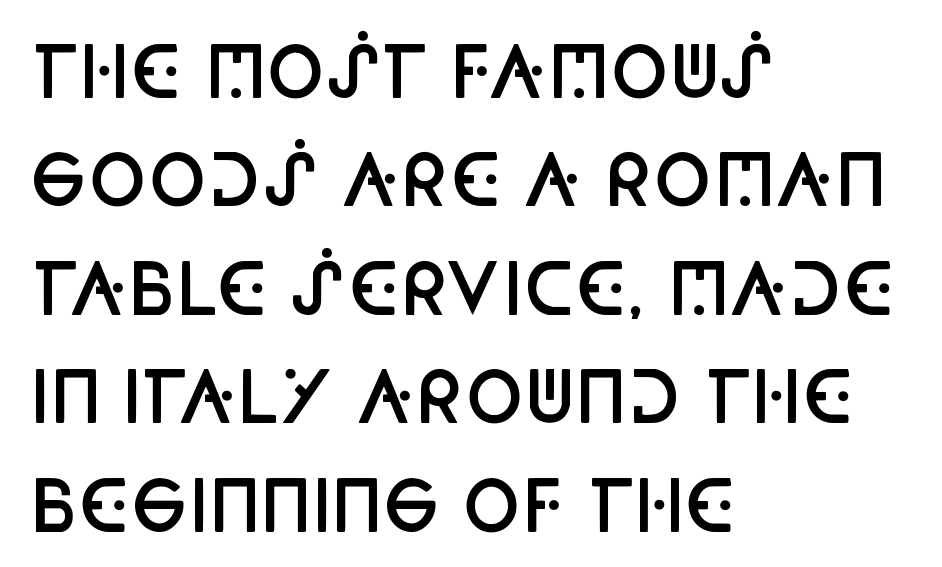
{"serif": "no", "italic": "no", "bold": "semi", "weight": "semibold", "width": "condensed", "stroke_contrast": "low", "x_height": "large", "monospaced": "no", "underline": "no", "align": "left", "line_spacing": "normal", "line_spacing_ratio": 1.55, "letter_spacing": "normal", "letter_spacing_em": 0.0, "glyph_px": 70}
